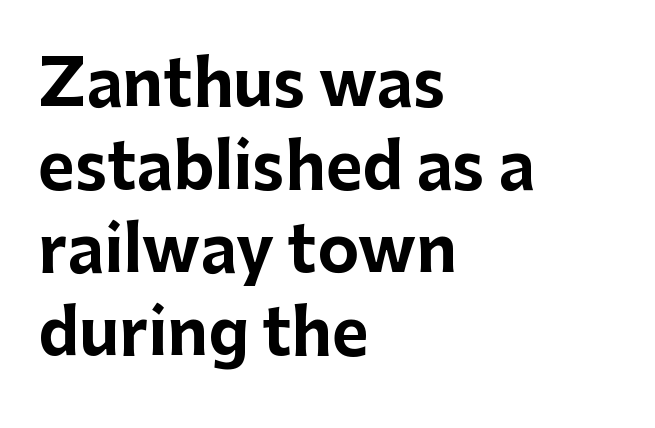
Q: Is the text bold? A: Yes.
Q: Is the text italic (slanted)? A: No, it is upright.
Q: Is the typeface a serif or a sans-serif typeface? A: Sans-serif.
Q: Is the text underlined? A: No.
Q: How is the paragraph aligned? A: Left-aligned.
Q: Is the spacing between letters normal or unusually wide? A: Normal.
Q: Is the spacing between lines tight, normal or loose? A: Normal.
Q: Width (condensed, normal, or wide)? A: Normal.
Q: Stroke contrast? A: Low.
Q: x-height? A: Medium.
Q: Monospaced? A: No.
